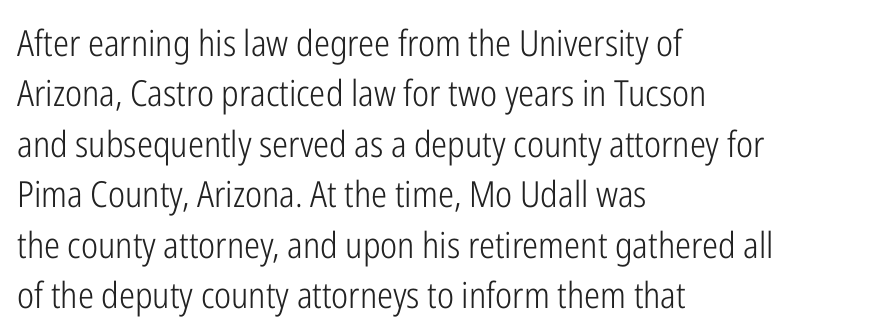
{"serif": "no", "italic": "no", "bold": "no", "weight": "light", "width": "condensed", "stroke_contrast": "low", "x_height": "medium", "monospaced": "no", "underline": "no", "align": "left", "line_spacing": "normal", "line_spacing_ratio": 1.4, "letter_spacing": "normal", "letter_spacing_em": 0.0, "glyph_px": 36}
